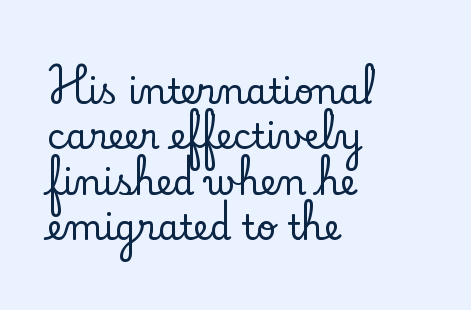
{"serif": "yes", "italic": "no", "width": "normal", "stroke_contrast": "low", "x_height": "small", "monospaced": "no", "underline": "no", "align": "left", "line_spacing": "normal", "line_spacing_ratio": 1.3, "letter_spacing": "normal", "letter_spacing_em": 0.0, "glyph_px": 35}
